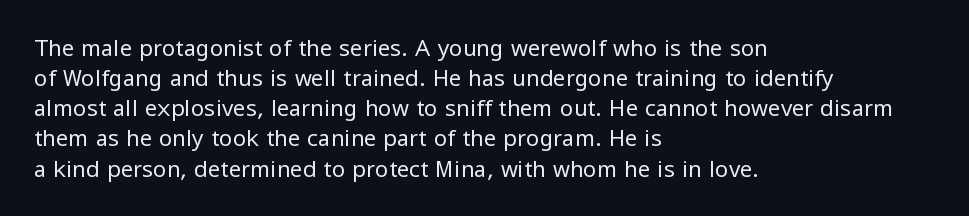
Q: Is the text bold? A: No.
Q: Is the text italic (slanted)? A: No, it is upright.
Q: Is the text underlined? A: No.
Q: How is the paragraph aligned? A: Left-aligned.
Q: Is the spacing between letters normal or unusually wide? A: Normal.
Q: Is the spacing between lines tight, normal or loose? A: Normal.
